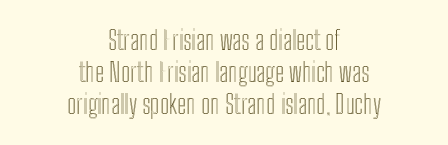
Nope, not italic — everything's standing straight. Default kerning and tracking; the words read as compact shapes. The paragraph shown floats in the horizontal middle. Check under the words: just untouched page.
